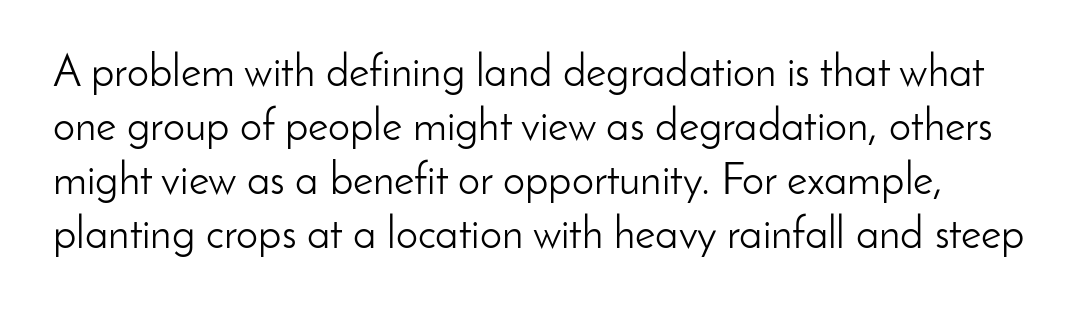
{"serif": "no", "italic": "no", "bold": "no", "weight": "light", "width": "normal", "stroke_contrast": "low", "x_height": "small", "monospaced": "no", "underline": "no", "line_spacing_ratio": 1.23, "letter_spacing": "normal", "letter_spacing_em": 0.0, "glyph_px": 44}
